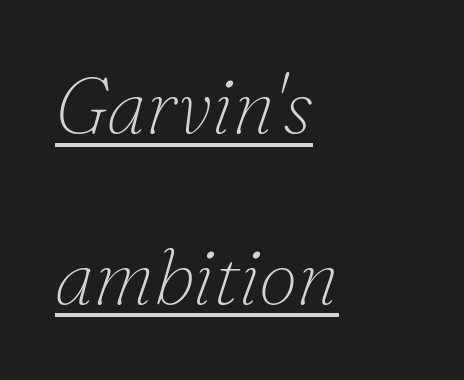
No chunkiness to these letters — they're not bold. The lines in this sample share a left origin and differ only in where they stop. Has an underline been added? It has. This sample uses plain, unmodified letter spacing. The letters carry serifs — small finishing strokes at the ends of their stems.
